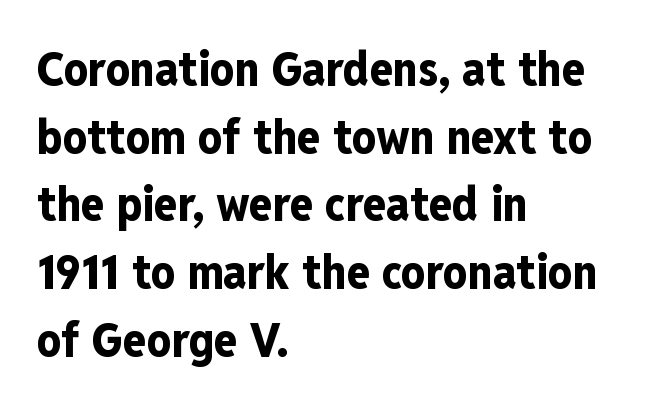
The passage shown is typed in a proportional face where columns would drift. Does the lettering tilt? It doesn't — this is upright. The passage shown is typeset with a sans-serif family. The gap between lines stays unmarked.
